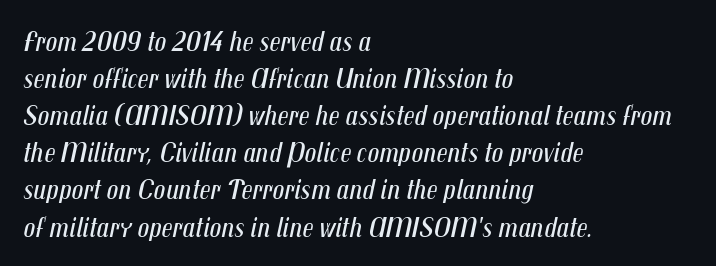
The image shows 29 px regular-weight, condensed type, italic (leaning right); set left-aligned, normal line spacing (1.28x), normal letter spacing, not underlined; medium stroke contrast and a medium x-height.
